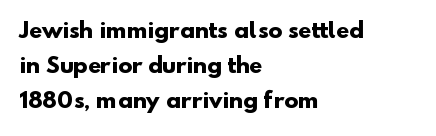
{"bold": "yes", "underline": "no", "align": "left", "line_spacing": "normal", "line_spacing_ratio": 1.67, "letter_spacing": "normal", "letter_spacing_em": 0.0, "glyph_px": 21}
